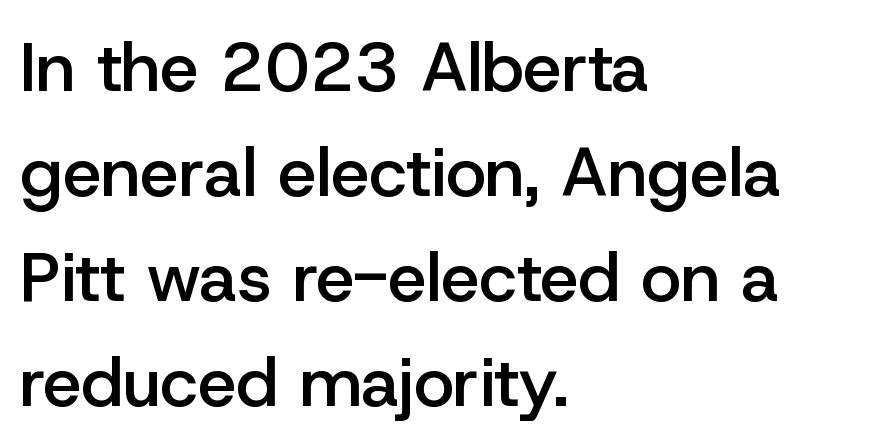
Q: Is the text bold? A: Semi-bold.
Q: Is the text italic (slanted)? A: No, it is upright.
Q: Is the typeface a serif or a sans-serif typeface? A: Sans-serif.
Q: Is the text underlined? A: No.
Q: How is the paragraph aligned? A: Left-aligned.
Q: Is the spacing between letters normal or unusually wide? A: Normal.
Q: Is the spacing between lines tight, normal or loose? A: Normal.
Q: Width (condensed, normal, or wide)? A: Normal.
Q: Stroke contrast? A: Low.
Q: x-height? A: Medium.
Q: Monospaced? A: No.
